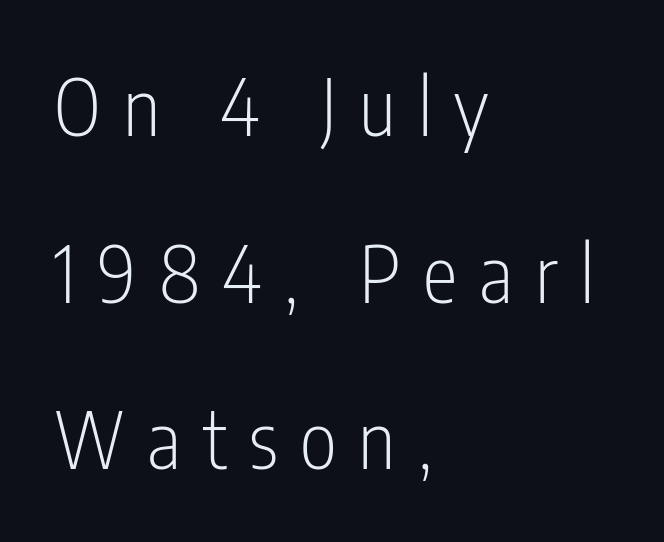
{"serif": "no", "italic": "no", "bold": "no", "weight": "light", "width": "condensed", "stroke_contrast": "low", "x_height": "medium", "monospaced": "no", "underline": "no", "align": "left", "line_spacing": "loose", "line_spacing_ratio": 2.11, "letter_spacing": "wide", "letter_spacing_em": 0.28, "glyph_px": 79}
